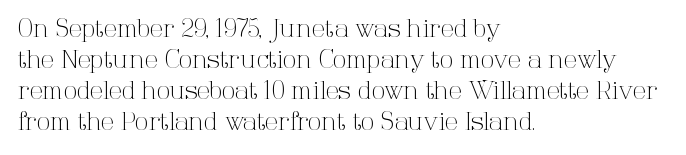
These lines keep a tight, regular rhythm from letter to letter. Notice how descenders clear the ascenders below comfortably — that's standard leading. These lines were composed using upright roman letters. One-word summary of the alignment: left. Nobody drew a line under any word here. The typesetting does not lean heavy: it is not bold.
